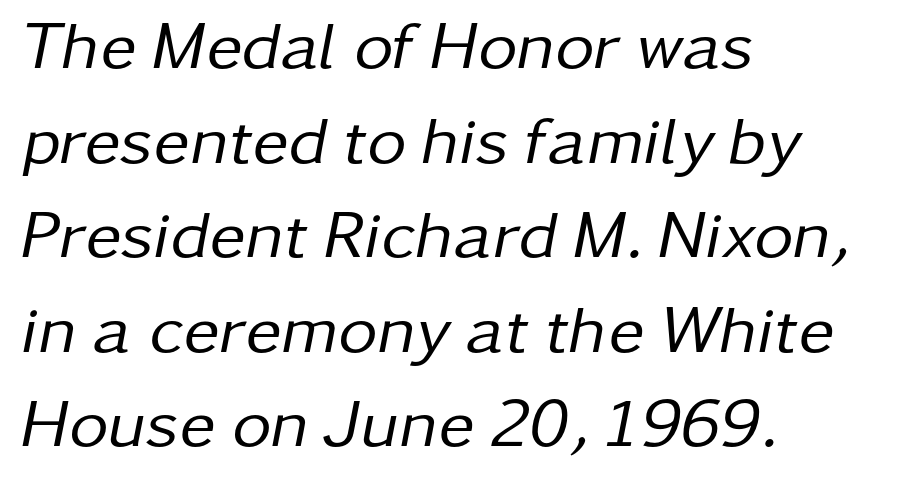
The face used here is proportionally spaced, like ordinary book or web type. Is the type slanted? Yes — the strokes lean at a clear angle. Successive baselines arrive at the customary interval. Nothing heavy about these letters — not bold at all.
